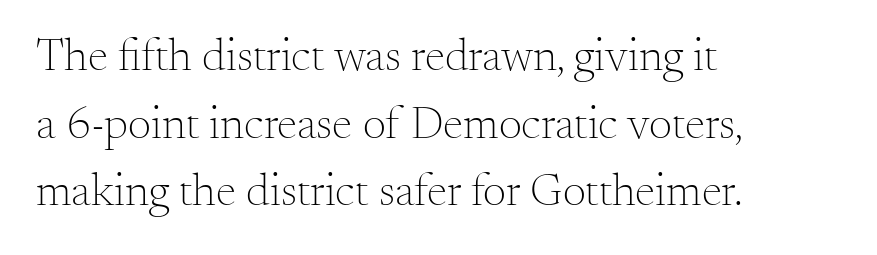
{"serif": "yes", "italic": "no", "bold": "no", "weight": "light", "width": "normal", "stroke_contrast": "medium", "x_height": "small", "monospaced": "no", "underline": "no", "align": "left", "line_spacing": "normal", "line_spacing_ratio": 1.47, "letter_spacing": "normal", "letter_spacing_em": 0.0, "glyph_px": 46}
